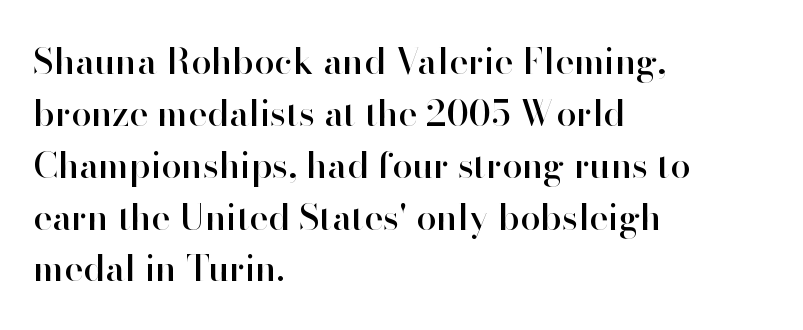
The image shows 36 px sans-serif type, upright; set left-aligned, normal line spacing (1.44x), normal letter spacing, not underlined; high stroke contrast and a small x-height.
